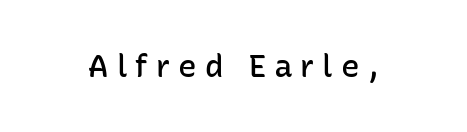
{"serif": "no", "italic": "no", "bold": "semi", "weight": "semibold", "width": "normal", "stroke_contrast": "low", "x_height": "medium", "monospaced": "no", "underline": "no", "letter_spacing": "wide", "letter_spacing_em": 0.26, "glyph_px": 31}
